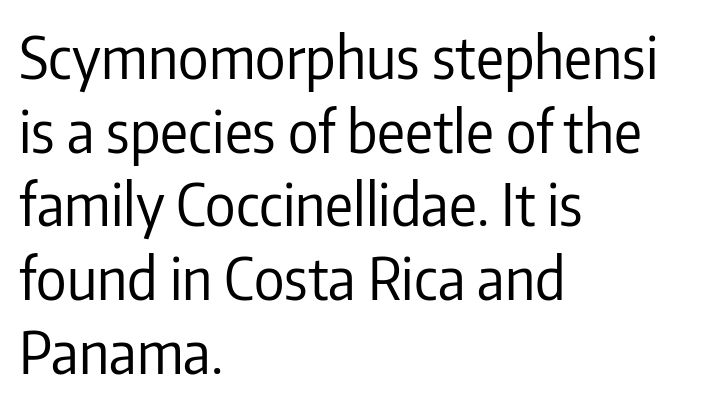
The string is rendered with underlining switched off. I'd call this a sans setting — the letters go barefoot. Leading: standard. Does the copy run flush right? No — it runs flush left.
